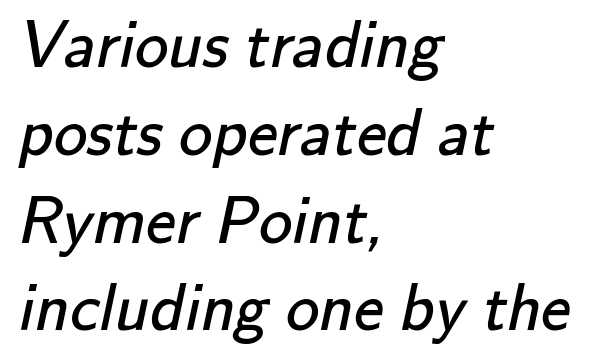
These lines sit exactly where default settings would place them. Decoration check: the copy has no underline. Stems here are at most as thick as an everyday book face. The setting favours the left margin, as ordinary paragraphs usually do. Observe the absence of serifs on each vertical stroke in this sample. Varying glyph widths throughout — classic text-font behaviour.
